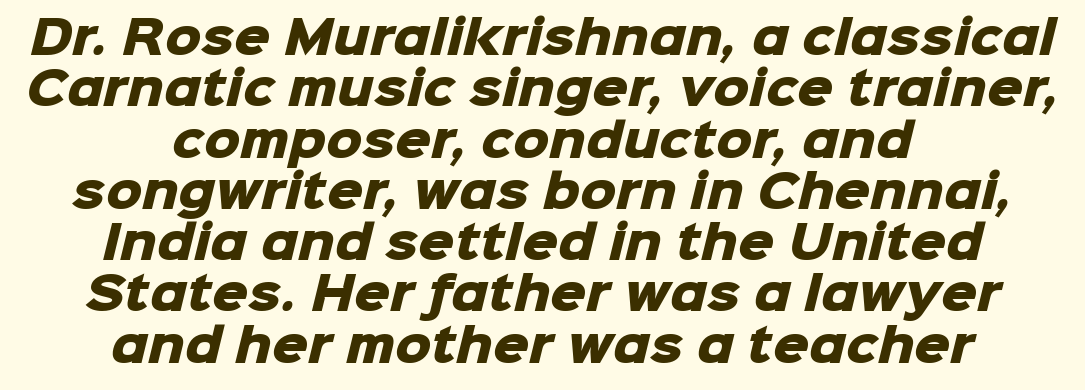
Q: Is the text bold? A: Yes.
Q: Is the typeface a serif or a sans-serif typeface? A: Sans-serif.
Q: Is the text underlined? A: No.
Q: How is the paragraph aligned? A: Centered.
Q: Is the spacing between letters normal or unusually wide? A: Normal.
Q: Is the spacing between lines tight, normal or loose? A: Tight.
Q: Width (condensed, normal, or wide)? A: Normal.
Q: Stroke contrast? A: Low.
Q: x-height? A: Medium.
Q: Monospaced? A: No.
